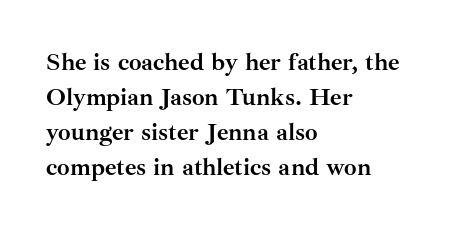
Q: Is the text bold? A: Yes.
Q: Is the text italic (slanted)? A: No, it is upright.
Q: Is the text underlined? A: No.
Q: How is the paragraph aligned? A: Left-aligned.
Q: Is the spacing between letters normal or unusually wide? A: Normal.
Q: Is the spacing between lines tight, normal or loose? A: Normal.
